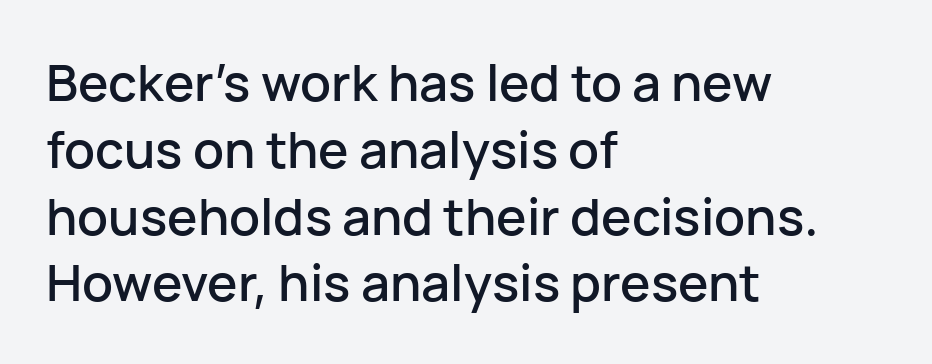
Q: Is the text italic (slanted)? A: No, it is upright.
Q: Is the typeface a serif or a sans-serif typeface? A: Sans-serif.
Q: Is the text underlined? A: No.
Q: How is the paragraph aligned? A: Left-aligned.
Q: Is the spacing between letters normal or unusually wide? A: Normal.
Q: Is the spacing between lines tight, normal or loose? A: Normal.
Q: Width (condensed, normal, or wide)? A: Normal.
Q: Stroke contrast? A: Low.
Q: x-height? A: Medium.
Q: Monospaced? A: No.
